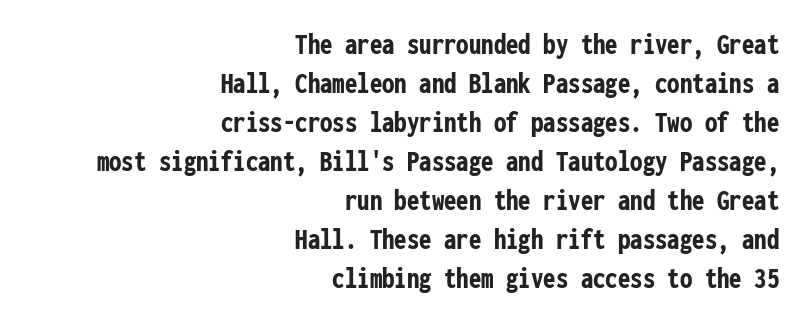
Q: Is the text bold? A: Yes.
Q: Is the text italic (slanted)? A: No, it is upright.
Q: Is the typeface a serif or a sans-serif typeface? A: Sans-serif.
Q: Is the text underlined? A: No.
Q: How is the paragraph aligned? A: Right-aligned.
Q: Is the spacing between letters normal or unusually wide? A: Normal.
Q: Is the spacing between lines tight, normal or loose? A: Normal.
Q: Width (condensed, normal, or wide)? A: Condensed.
Q: Stroke contrast? A: Low.
Q: x-height? A: Medium.
Q: Monospaced? A: Yes.
